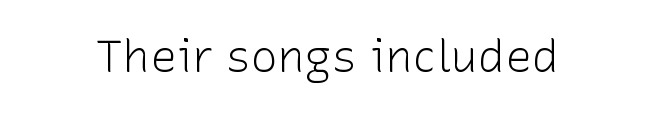
The image shows 45 px light sans-serif type, upright; set normal letter spacing, not underlined; low stroke contrast and a medium x-height.
